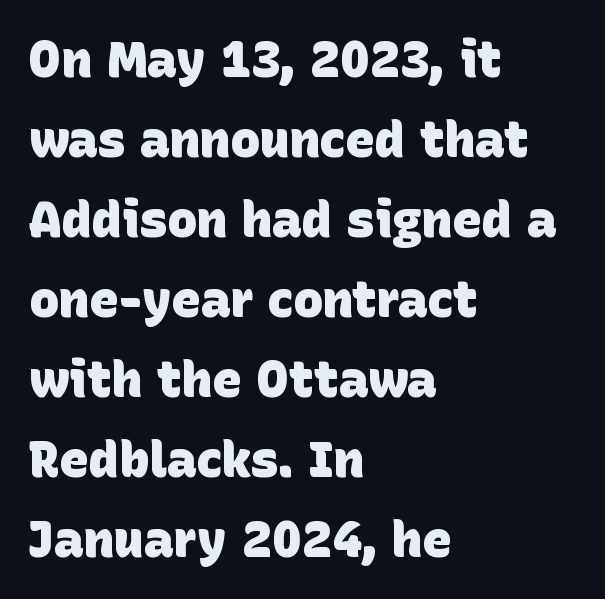
Q: Is the text bold? A: Yes.
Q: Is the typeface a serif or a sans-serif typeface? A: Sans-serif.
Q: Is the text underlined? A: No.
Q: How is the paragraph aligned? A: Left-aligned.
Q: Is the spacing between letters normal or unusually wide? A: Normal.
Q: Is the spacing between lines tight, normal or loose? A: Normal.
Q: Width (condensed, normal, or wide)? A: Normal.
Q: Stroke contrast? A: Low.
Q: x-height? A: Large.
Q: Monospaced? A: No.
